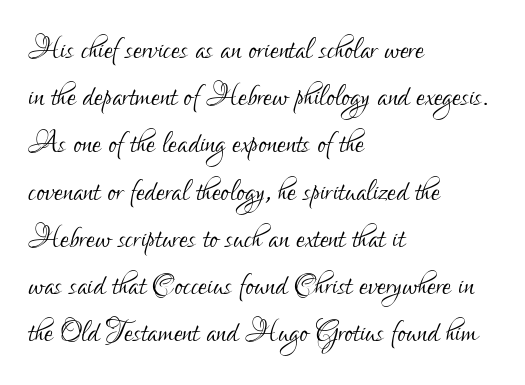
There is no visible air inserted between adjacent glyphs. Each row of text sits above clean, open space. Compared with a centered layout, this one pins lines to the left instead. Serif or sans? Sans — the stroke terminals are bare. The passage shown is typed in a proportional face where columns would drift.
